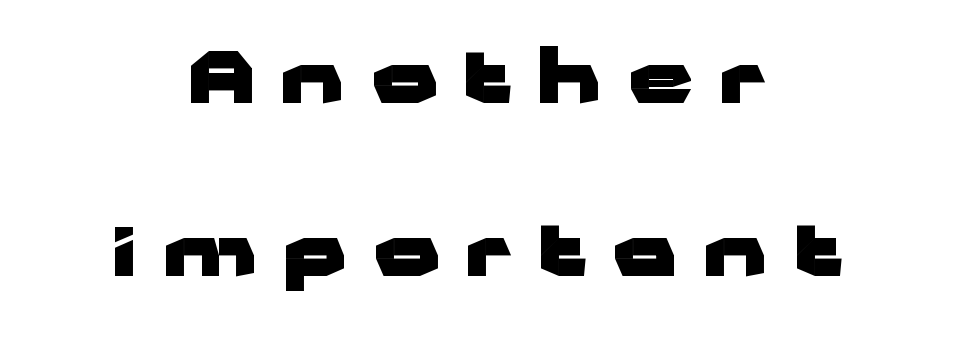
{"serif": "no", "italic": "no", "bold": "yes", "weight": "heavy", "width": "wide", "stroke_contrast": "low", "x_height": "medium", "monospaced": "no", "underline": "no", "align": "center", "line_spacing": "loose", "line_spacing_ratio": 2.43, "letter_spacing": "wide", "letter_spacing_em": 0.38, "glyph_px": 71}
